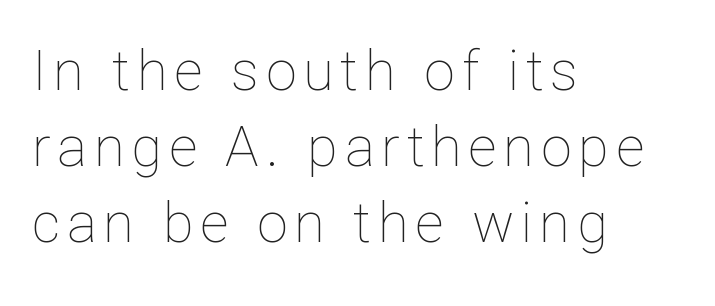
Q: Is the text bold? A: No.
Q: Is the text italic (slanted)? A: No, it is upright.
Q: Is the text underlined? A: No.
Q: How is the paragraph aligned? A: Left-aligned.
Q: Is the spacing between lines tight, normal or loose? A: Normal.
Q: Width (condensed, normal, or wide)? A: Normal.
Q: Stroke contrast? A: Low.
Q: x-height? A: Medium.
Q: Monospaced? A: No.
